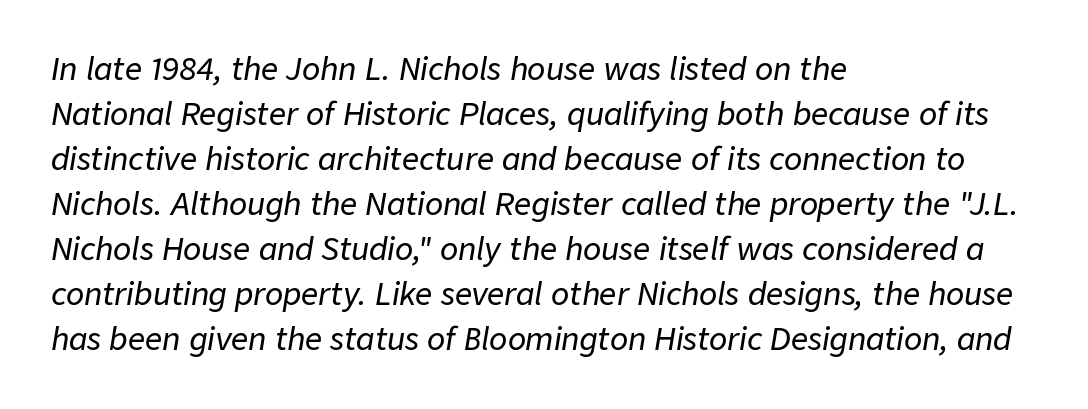
Q: Is the text italic (slanted)? A: Yes, it leans right by about 9 degrees.
Q: Is the text underlined? A: No.
Q: How is the paragraph aligned? A: Left-aligned.
Q: Is the spacing between letters normal or unusually wide? A: Normal.
Q: Is the spacing between lines tight, normal or loose? A: Normal.
Q: Width (condensed, normal, or wide)? A: Normal.
Q: Stroke contrast? A: Low.
Q: x-height? A: Medium.
Q: Monospaced? A: No.
